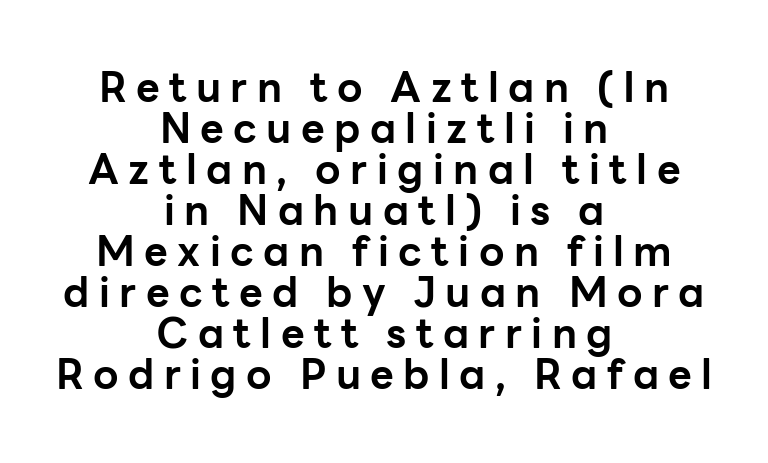
Q: Is the text bold? A: Yes.
Q: Is the text italic (slanted)? A: No, it is upright.
Q: Is the typeface a serif or a sans-serif typeface? A: Sans-serif.
Q: Is the text underlined? A: No.
Q: How is the paragraph aligned? A: Centered.
Q: Is the spacing between letters normal or unusually wide? A: Unusually wide.
Q: Is the spacing between lines tight, normal or loose? A: Tight.
Q: Width (condensed, normal, or wide)? A: Normal.
Q: Stroke contrast? A: Low.
Q: x-height? A: Medium.
Q: Monospaced? A: No.
